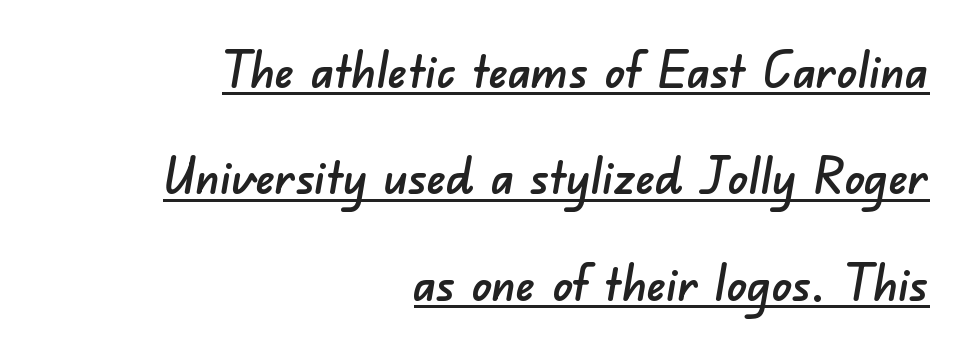
Q: Is the typeface a serif or a sans-serif typeface? A: Sans-serif.
Q: Is the text underlined? A: Yes.
Q: How is the paragraph aligned? A: Right-aligned.
Q: Is the spacing between letters normal or unusually wide? A: Normal.
Q: Is the spacing between lines tight, normal or loose? A: Loose.
Q: Width (condensed, normal, or wide)? A: Normal.
Q: Stroke contrast? A: Low.
Q: x-height? A: Small.
Q: Monospaced? A: No.
